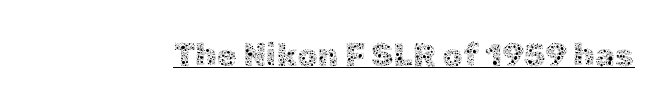
{"italic": "no", "bold": "no", "weight": "thin", "width": "normal", "x_height": "medium", "monospaced": "no", "underline": "yes", "letter_spacing": "normal", "letter_spacing_em": 0.0, "glyph_px": 32}
